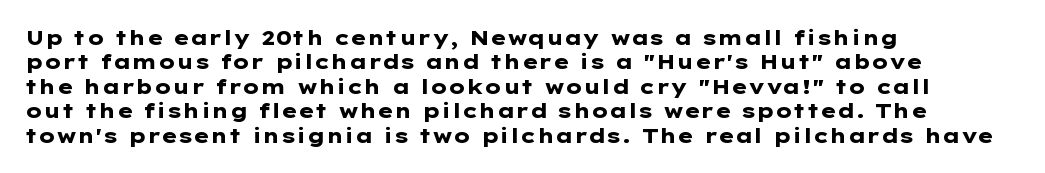
In terms of weight, the rendering is a true, heavy bold. In CSS terms this would be text-align: left. This rendering leaves character spacing at its baseline value. Honestly, there is no underline to notice here at all. The typography opts for an upright posture over an oblique one.
